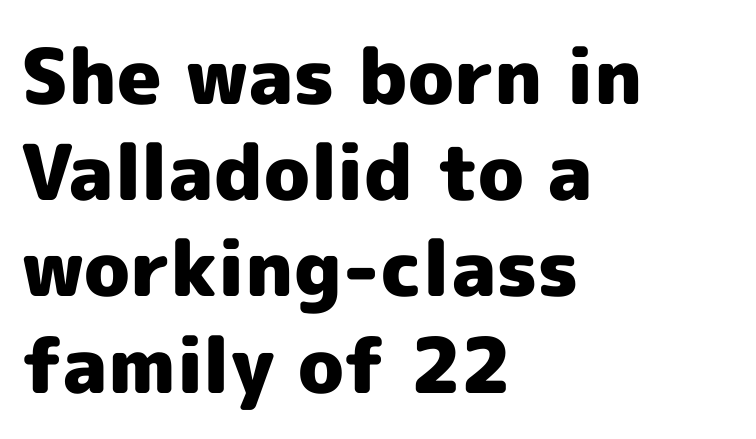
{"serif": "no", "italic": "no", "bold": "yes", "weight": "heavy", "width": "normal", "x_height": "medium", "monospaced": "no", "underline": "no", "align": "left", "line_spacing": "normal", "line_spacing_ratio": 1.25, "letter_spacing": "normal", "letter_spacing_em": 0.0, "glyph_px": 77}
